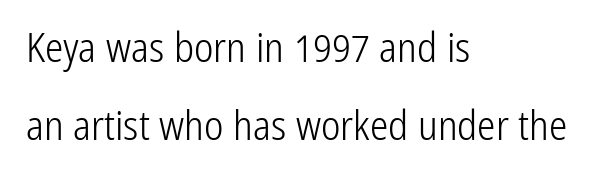
{"serif": "no", "italic": "no", "bold": "no", "weight": "light", "width": "condensed", "stroke_contrast": "low", "x_height": "medium", "monospaced": "no", "underline": "no", "align": "left", "line_spacing": "loose", "line_spacing_ratio": 1.91, "letter_spacing": "normal", "letter_spacing_em": 0.0, "glyph_px": 41}
